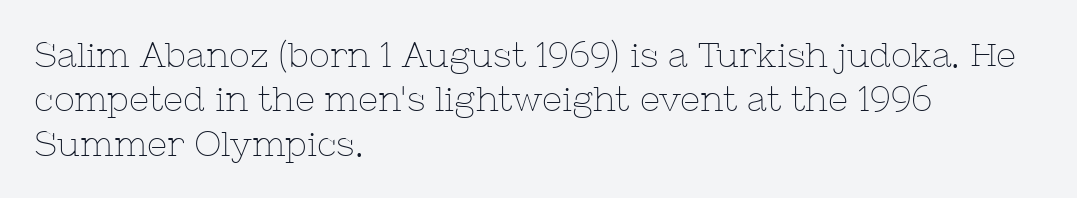
{"serif": "yes", "italic": "no", "bold": "no", "weight": "thin", "width": "normal", "stroke_contrast": "low", "x_height": "medium", "monospaced": "no", "underline": "no", "align": "left", "line_spacing": "normal", "line_spacing_ratio": 1.27, "letter_spacing": "normal", "letter_spacing_em": 0.0, "glyph_px": 35}
